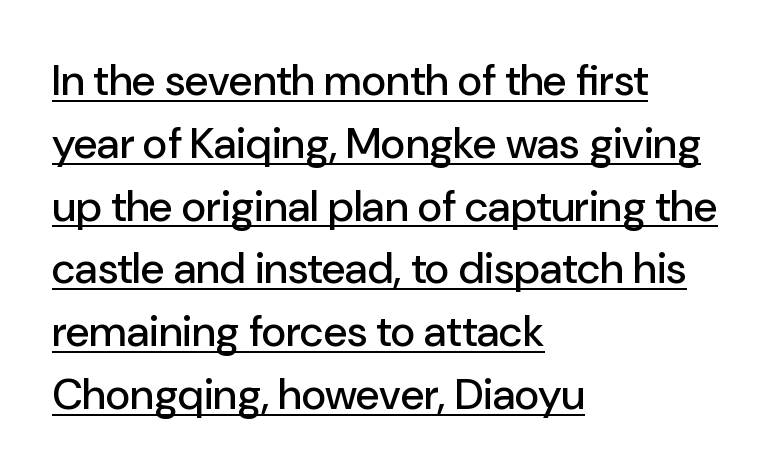
Q: Is the text italic (slanted)? A: No, it is upright.
Q: Is the typeface a serif or a sans-serif typeface? A: Sans-serif.
Q: Is the text underlined? A: Yes.
Q: How is the paragraph aligned? A: Left-aligned.
Q: Is the spacing between letters normal or unusually wide? A: Normal.
Q: Is the spacing between lines tight, normal or loose? A: Normal.
Q: Width (condensed, normal, or wide)? A: Normal.
Q: Stroke contrast? A: Low.
Q: x-height? A: Medium.
Q: Monospaced? A: No.
